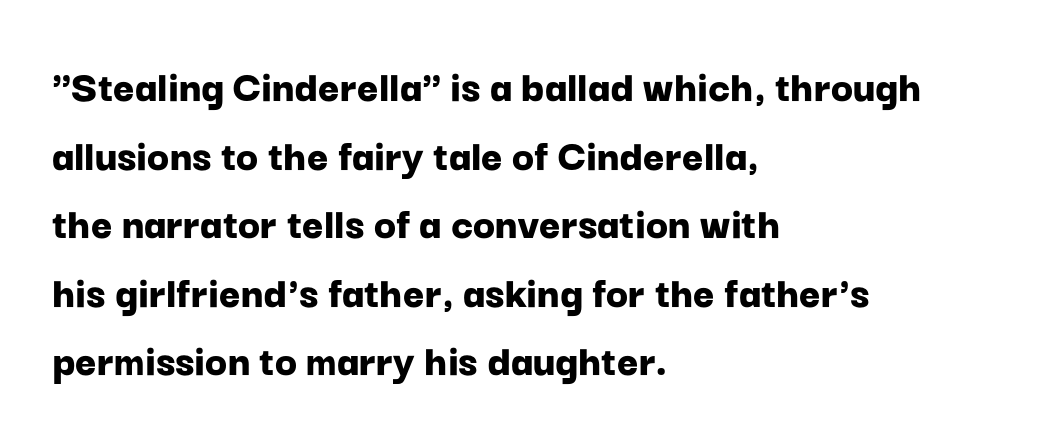
Rendered with straight, roman letterforms. Descenders hang freely into open space. Whoever set this chose a conventional vertical rhythm. On the weight axis this lands at bold, roughly 700. The text block is weighted toward the left margin, trailing off unevenly rightward. Varying glyph widths throughout — classic text-font behaviour.
